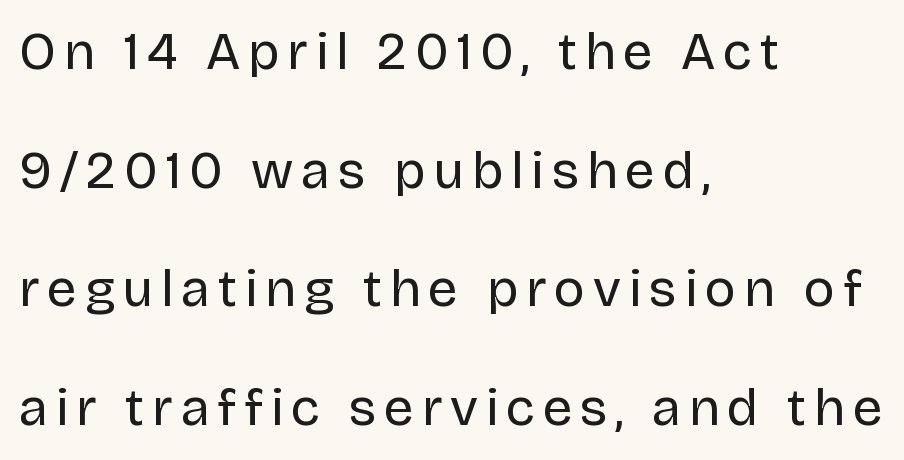
No heavy texture on the line: the type isn't bold. Serifs: no, the terminals of the letterforms are clean. Vertical strokes here are truly vertical. Each letter keeps its own natural width here, so spacing adapts to shape.
